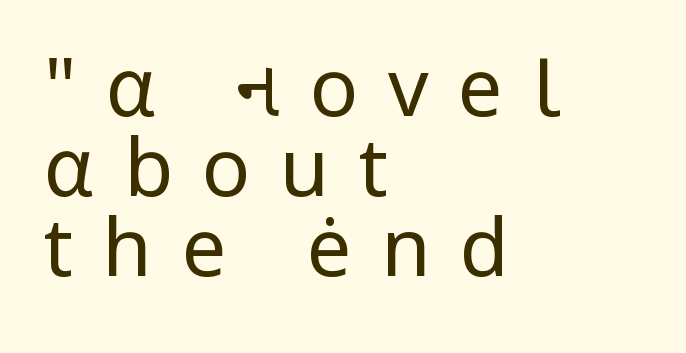
The image shows 80 px regular-weight sans-serif type, upright; set left-aligned, tight line spacing (1.0x), unusually wide letter spacing (+0.37 em), not underlined; low stroke contrast and a medium x-height.
